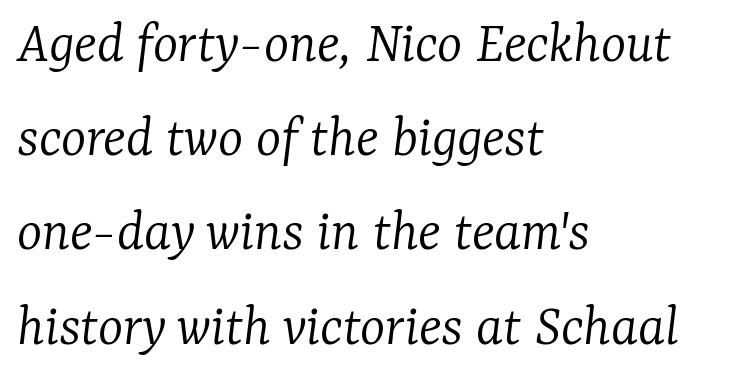
{"serif": "yes", "italic": "yes", "lean": "right", "slant_degrees": 7, "bold": "no", "weight": "light", "width": "normal", "stroke_contrast": "low", "x_height": "medium", "monospaced": "no", "underline": "no", "align": "left", "line_spacing": "normal", "line_spacing_ratio": 1.57, "letter_spacing": "normal", "letter_spacing_em": 0.0, "glyph_px": 60}
